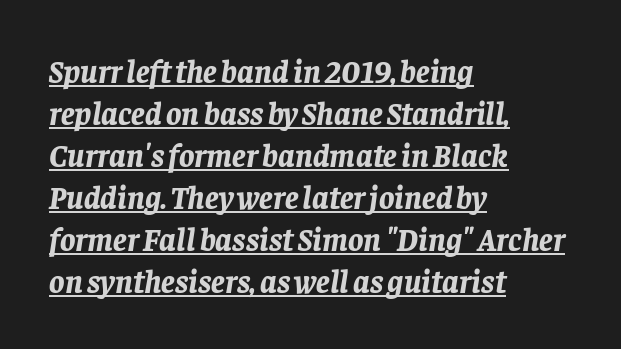
All the whitespace from short lines collects on the right. Is there much room between lines? A standard amount, neither cramped nor airy. I'd describe the lettering as bold — thick and assertive. Honestly, the underline is the first thing you notice here. Spacing verdict: proportional, widths tailored to each character. Spacing between characters is what you'd get straight out of the box.
